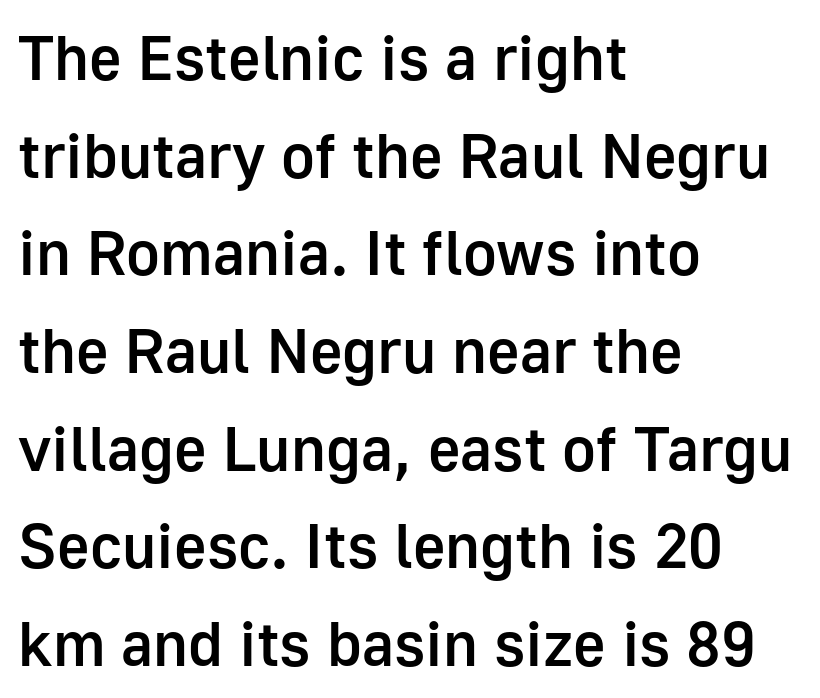
Its strokes are somewhat broadened, the hallmark of semibold type. The zone under the glyphs is completely vacant. No feet cap the strokes, marking this as sans-serif type. Does the leading feel generous? No, just average.
